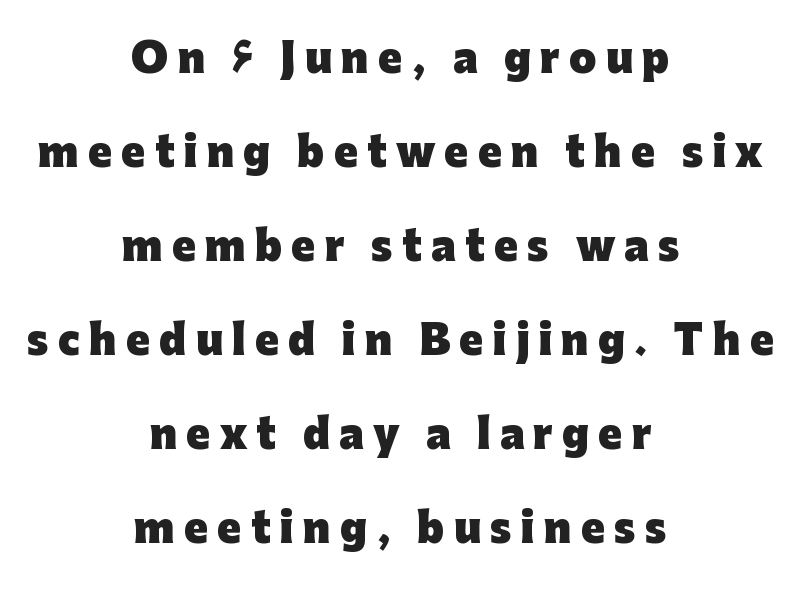
Q: Is the text bold? A: Yes.
Q: Is the text italic (slanted)? A: No, it is upright.
Q: Is the typeface a serif or a sans-serif typeface? A: Sans-serif.
Q: Is the text underlined? A: No.
Q: How is the paragraph aligned? A: Centered.
Q: Is the spacing between letters normal or unusually wide? A: Unusually wide.
Q: Is the spacing between lines tight, normal or loose? A: Loose.
Q: Width (condensed, normal, or wide)? A: Normal.
Q: Stroke contrast? A: Low.
Q: x-height? A: Medium.
Q: Monospaced? A: No.
